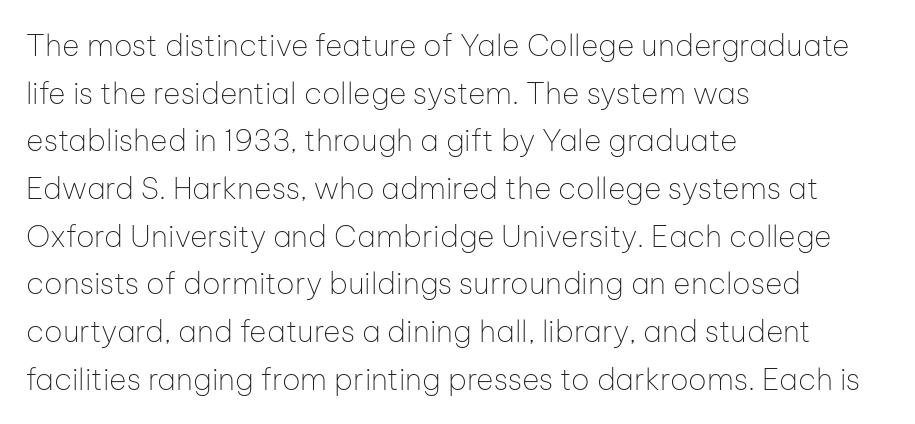
The image shows 30 px thin sans-serif type, upright; set left-aligned, normal line spacing (1.59x), normal letter spacing, not underlined; low stroke contrast and a medium x-height.
